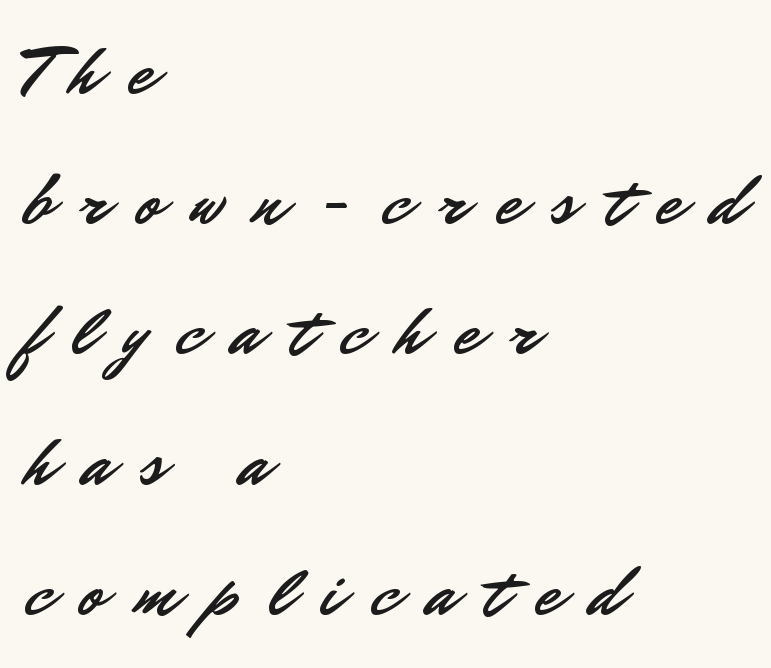
The image shows 70 px sans-serif type; set left-aligned, line spacing 1.86x, unusually wide letter spacing (+0.42 em), not underlined; low stroke contrast and a small x-height.
